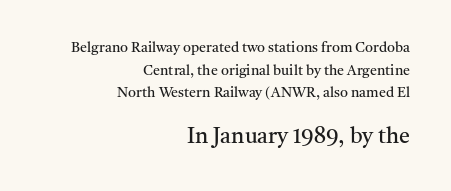
{"italic": "no", "bold": "no", "underline": "no", "align": "right", "line_spacing": "normal", "line_spacing_ratio": 1.61, "letter_spacing": "normal", "letter_spacing_em": 0.0, "larger_block": "second", "size_ratio": 1.57, "glyph_px": 22}
